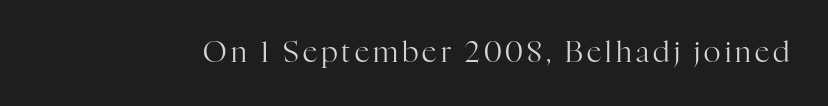
Stroke thickness stays within the range of a standard reading face or lighter. Does the lettering tilt? It doesn't — this is upright. A typesetter would call this proportional, since set widths differ per character. This rendering features lettering with no underline.
